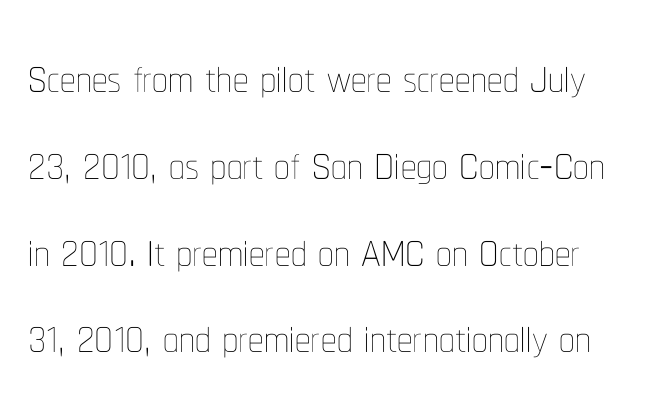
Q: Is the text bold? A: No.
Q: Is the text italic (slanted)? A: No, it is upright.
Q: Is the text underlined? A: No.
Q: Is the spacing between letters normal or unusually wide? A: Normal.
Q: Is the spacing between lines tight, normal or loose? A: Normal.
Q: Width (condensed, normal, or wide)? A: Condensed.
Q: Stroke contrast? A: Low.
Q: x-height? A: Medium.
Q: Monospaced? A: No.
